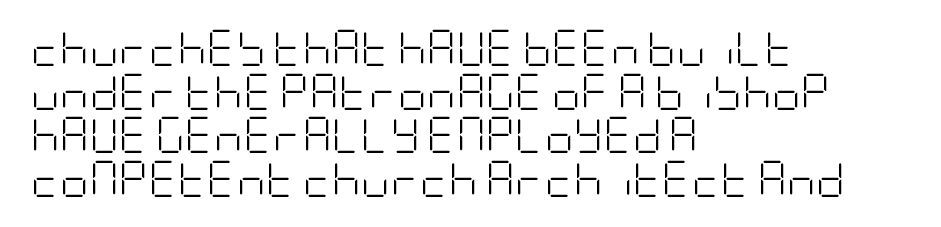
Short note: letters normally spaced. Anything drawn beneath the words? Only blank space. Stroke terminals: plain, sans-serif. Line beginnings align vertically; line endings do not. These lines were composed using upright roman letters. On a weight scale, this lands at 450 or below.
